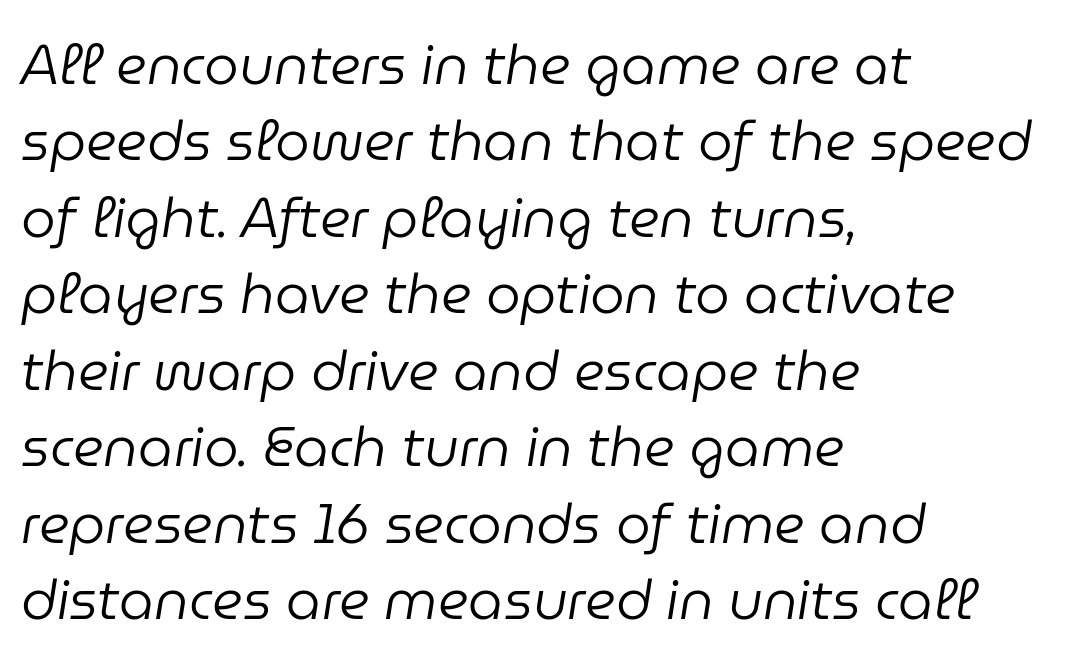
{"italic": "yes", "lean": "right", "slant_degrees": 9, "bold": "no", "weight": "regular", "width": "normal", "stroke_contrast": "low", "x_height": "medium", "monospaced": "no", "underline": "no", "align": "left", "line_spacing": "normal", "line_spacing_ratio": 1.39, "letter_spacing": "normal", "letter_spacing_em": 0.0, "glyph_px": 55}
